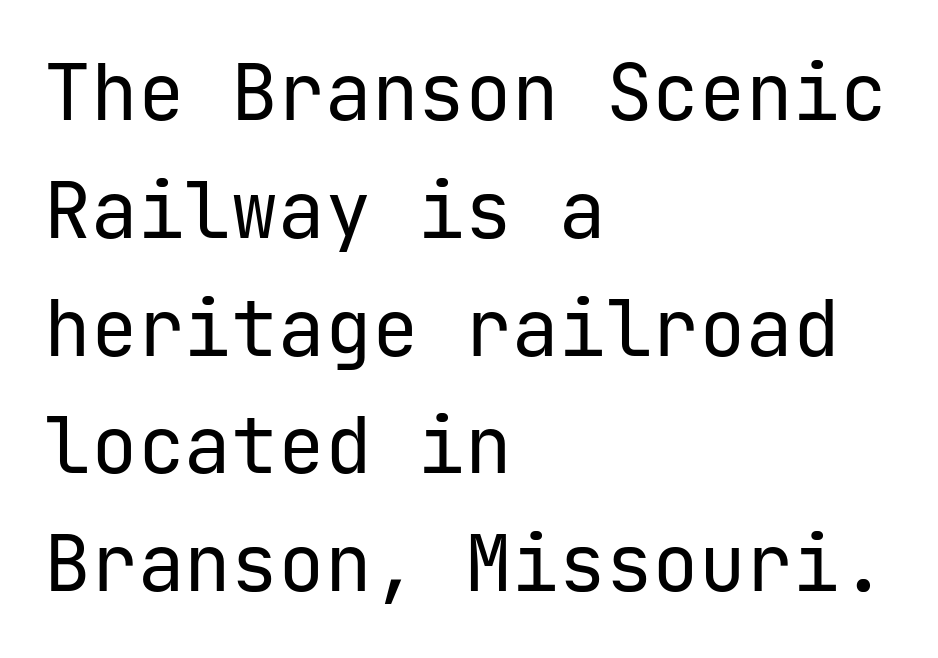
The image shows 78 px regular-weight sans-serif type, upright, monospaced; set left-aligned, normal line spacing (1.51x), normal letter spacing, not underlined; low stroke contrast and a medium x-height.
